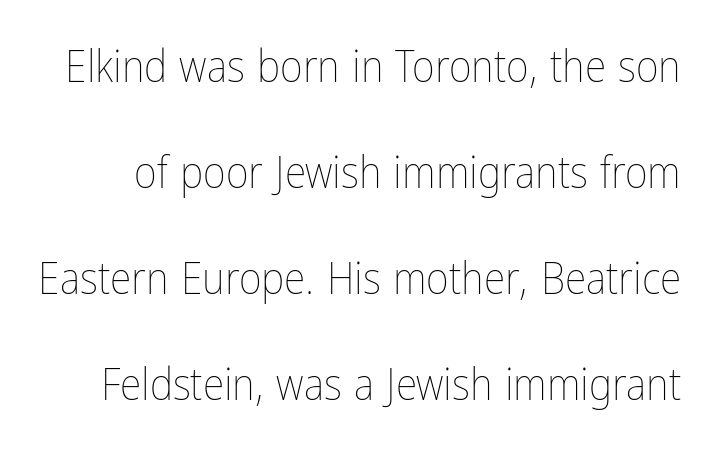
Caption: face not bold, strokes unweighted. The line-height multiplier appears high, well above default. The face used here is proportionally spaced, like ordinary book or web type. Posture: vertical.
